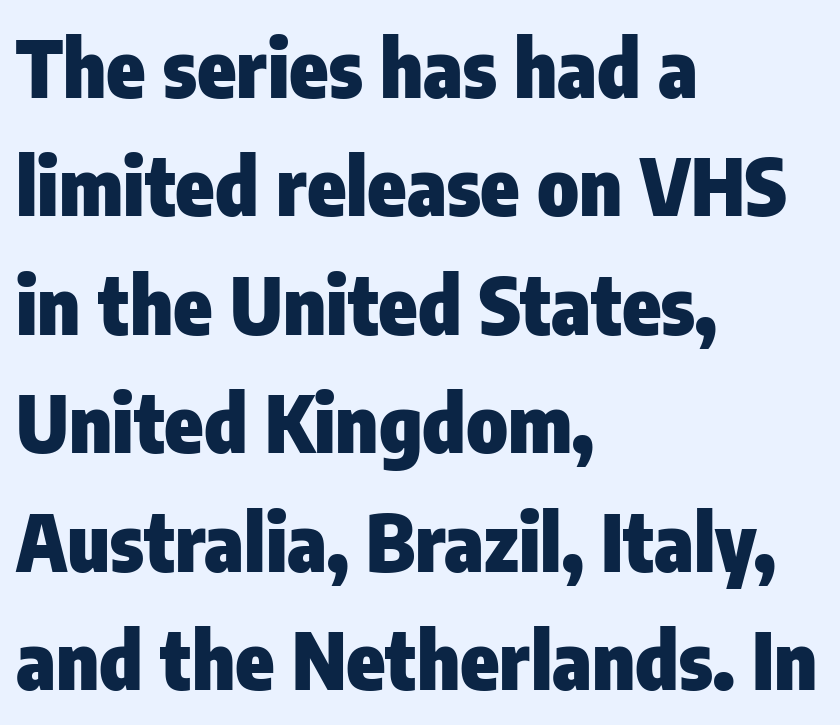
Q: Is the text bold? A: Yes.
Q: Is the text italic (slanted)? A: No, it is upright.
Q: Is the typeface a serif or a sans-serif typeface? A: Sans-serif.
Q: Is the text underlined? A: No.
Q: How is the paragraph aligned? A: Left-aligned.
Q: Is the spacing between letters normal or unusually wide? A: Normal.
Q: Is the spacing between lines tight, normal or loose? A: Normal.
Q: Width (condensed, normal, or wide)? A: Condensed.
Q: Stroke contrast? A: Low.
Q: x-height? A: Medium.
Q: Monospaced? A: No.
